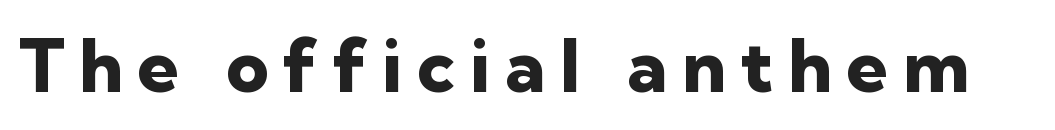
{"serif": "no", "italic": "no", "bold": "yes", "weight": "heavy", "width": "normal", "stroke_contrast": "low", "x_height": "medium", "monospaced": "no", "underline": "no", "letter_spacing": "wide", "letter_spacing_em": 0.2, "glyph_px": 74}
